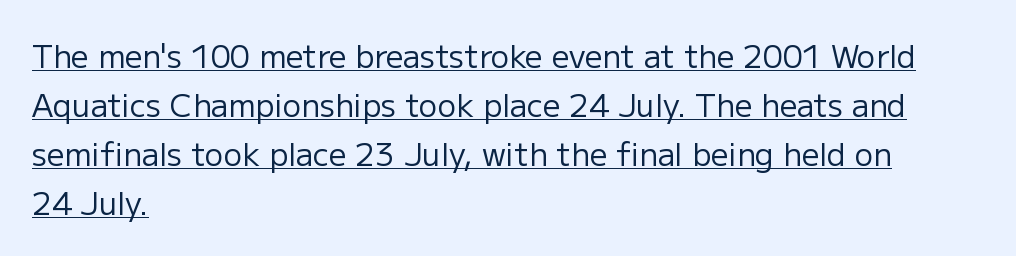
{"serif": "no", "italic": "no", "bold": "no", "weight": "regular", "width": "normal", "stroke_contrast": "low", "x_height": "medium", "monospaced": "no", "underline": "yes", "align": "left", "line_spacing": "normal", "line_spacing_ratio": 1.58, "letter_spacing": "normal", "letter_spacing_em": 0.0, "glyph_px": 31}
